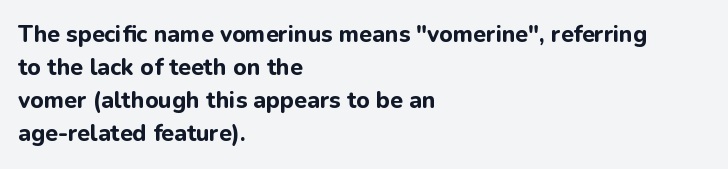
{"italic": "no", "bold": "yes", "underline": "no", "align": "left", "line_spacing": "normal", "line_spacing_ratio": 1.44, "letter_spacing": "normal", "letter_spacing_em": 0.0, "glyph_px": 23}
